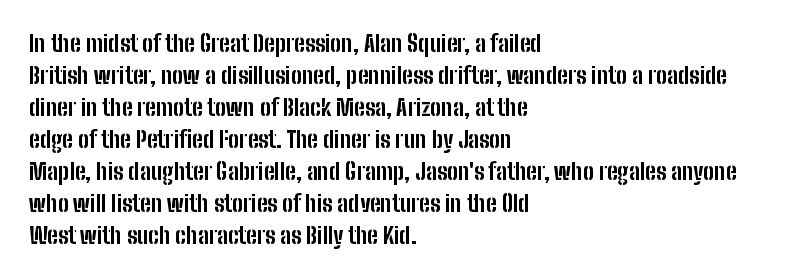
Q: Is the text bold? A: Yes.
Q: Is the text italic (slanted)? A: No, it is upright.
Q: Is the text underlined? A: No.
Q: How is the paragraph aligned? A: Left-aligned.
Q: Is the spacing between letters normal or unusually wide? A: Normal.
Q: Is the spacing between lines tight, normal or loose? A: Normal.
